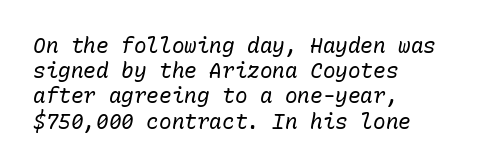
When letters slant like this, we call the style italic. Plain, unruled lines of type. The passage shown is not bold in any degree. In terms of letterspacing, this is plain default setting. The paragraph shown leans on its left margin.
